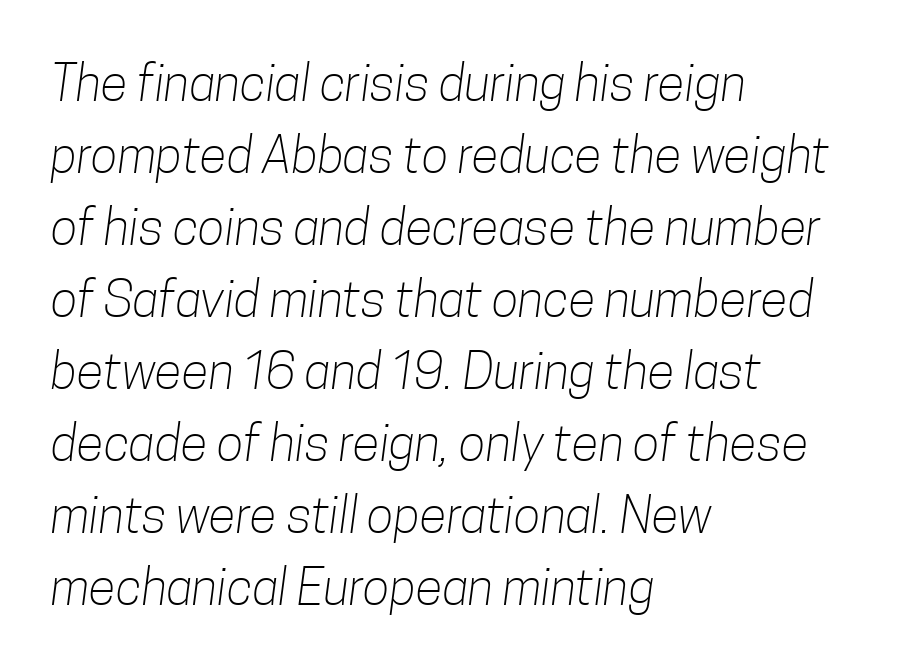
Q: Is the text bold? A: No.
Q: Is the typeface a serif or a sans-serif typeface? A: Sans-serif.
Q: Is the text underlined? A: No.
Q: How is the paragraph aligned? A: Left-aligned.
Q: Is the spacing between letters normal or unusually wide? A: Normal.
Q: Is the spacing between lines tight, normal or loose? A: Normal.
Q: Width (condensed, normal, or wide)? A: Condensed.
Q: Stroke contrast? A: Low.
Q: x-height? A: Medium.
Q: Monospaced? A: No.
